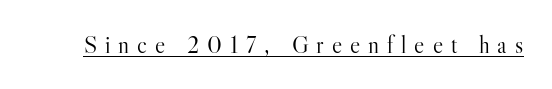
{"italic": "no", "bold": "no", "underline": "yes", "letter_spacing": "wide", "letter_spacing_em": 0.33, "glyph_px": 24}
